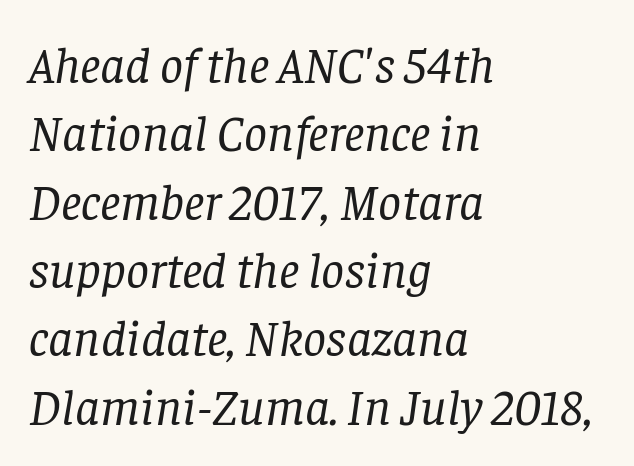
Q: Is the text bold? A: No.
Q: Is the text italic (slanted)? A: Yes, it leans right by about 8 degrees.
Q: Is the typeface a serif or a sans-serif typeface? A: Serif.
Q: Is the text underlined? A: No.
Q: How is the paragraph aligned? A: Left-aligned.
Q: Is the spacing between letters normal or unusually wide? A: Normal.
Q: Is the spacing between lines tight, normal or loose? A: Normal.
Q: Width (condensed, normal, or wide)? A: Normal.
Q: Stroke contrast? A: Low.
Q: x-height? A: Large.
Q: Monospaced? A: No.
